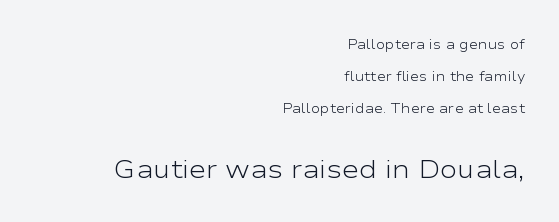
{"italic": "no", "bold": "no", "underline": "no", "align": "right", "line_spacing": "loose", "line_spacing_ratio": 2.29, "letter_spacing": "normal", "letter_spacing_em": 0.0, "larger_block": "second", "size_ratio": 1.86, "glyph_px": 26}
